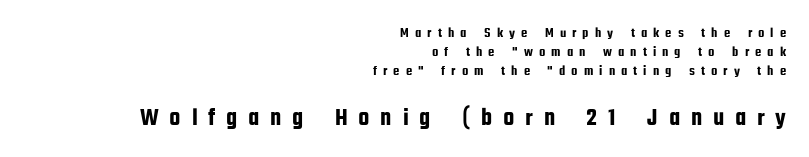
The face used here appears at its bigger size in the lower chunk. Leftover space on each line is placed entirely before the opening word. The vertical gap from one line to the next is medium. The letterforms stand isolated, each surrounded by extra space. This is roman type, the default non-slanted kind. Beneath every word, the page is bare.
